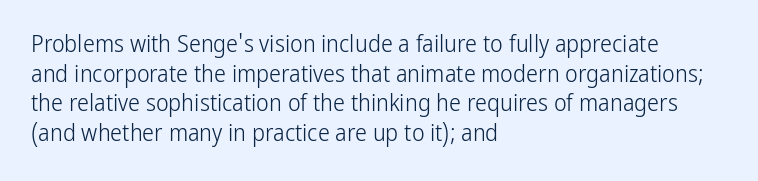
The image shows 24 px text type, upright; set left-aligned, line spacing 1.23x, normal letter spacing, not underlined.
